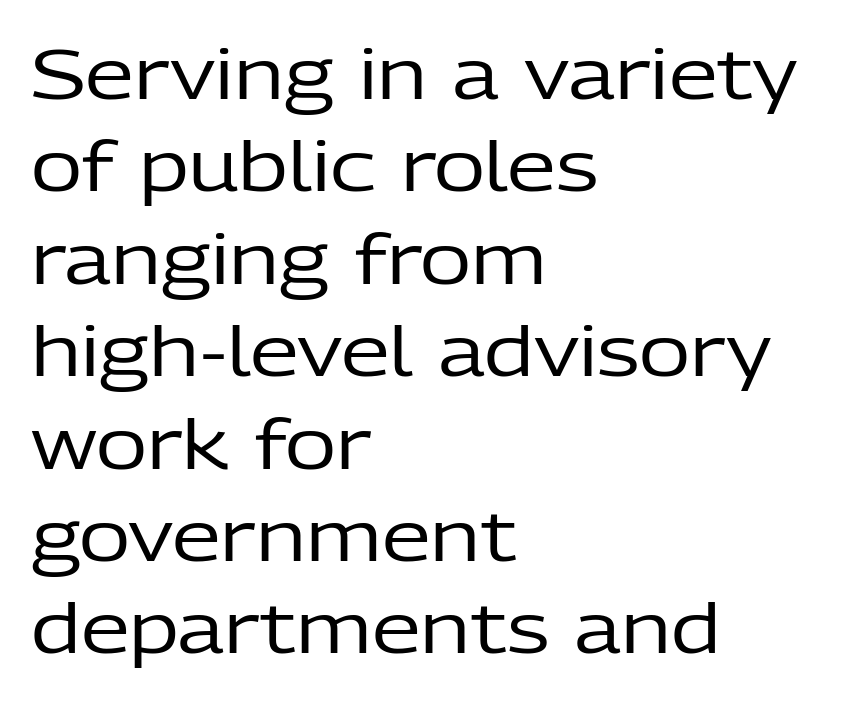
The passage shown is not underscored anywhere. To sum up the face: it is a sans, with no serifs. Looks like regular typesetting: each glyph gets only the width it needs. The weight tops out at a normal text grade.
